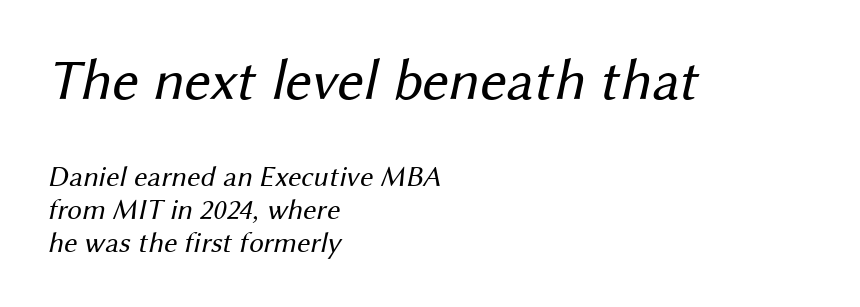
Proportional: the letters do not fall into vertical columns. Nothing heavy about these letters — not bold at all. This sample uses plain, unmodified letter spacing. The line-height multiplier appears low, near solid setting. Honestly, there is no underline to notice here at all. Reading top to bottom, the characters get smaller at the block break.
